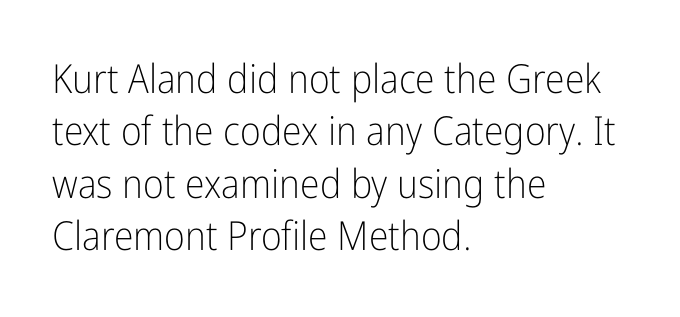
{"serif": "no", "italic": "no", "bold": "no", "weight": "light", "width": "condensed", "stroke_contrast": "low", "x_height": "medium", "monospaced": "no", "underline": "no", "align": "left", "line_spacing": "normal", "line_spacing_ratio": 1.31, "letter_spacing": "normal", "letter_spacing_em": 0.0, "glyph_px": 40}
